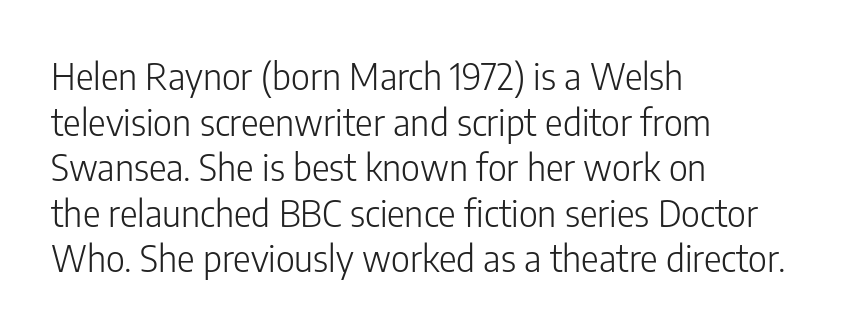
Tall strokes in this sample are plumb rather than angled. Plain, unruled lines of type. Characters follow at the spacing the type designer built in. This sample has the flowing, uneven cadence of proportional lettering. Note: no serifs on the glyphs. Is this a heavy cut? Hardly; it is regular or lighter.
